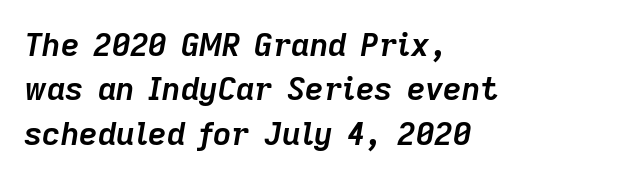
Character widths vary here, with narrow letters taking less room than wide ones. Horizontal alignment here is leftward, the default for most running prose. This rendering leaves character spacing at its baseline value. Compared with typical paragraphs, the rows here are spaced about the same. This is heavy type, rendered in bold.
